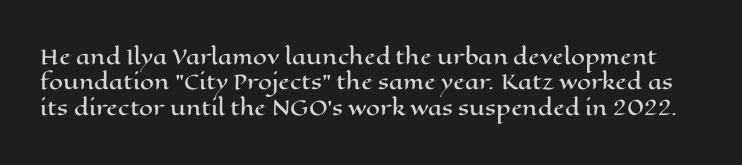
Q: Is the text italic (slanted)? A: No, it is upright.
Q: Is the text underlined? A: No.
Q: Is the spacing between letters normal or unusually wide? A: Normal.
Q: Is the spacing between lines tight, normal or loose? A: Normal.
